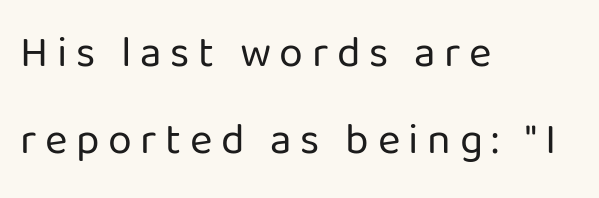
{"serif": "no", "italic": "no", "bold": "no", "weight": "regular", "width": "normal", "stroke_contrast": "low", "x_height": "medium", "monospaced": "no", "underline": "no", "align": "left", "line_spacing": "loose", "line_spacing_ratio": 2.03, "letter_spacing": "wide", "letter_spacing_em": 0.2, "glyph_px": 43}
